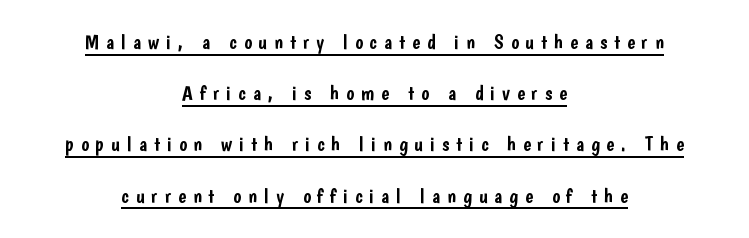
Regarding leading, the lines here are spaced well apart. The words here are underlined. The horizontal fit of the characters is loose and conspicuously gappy. Do the letters lean? They stand straight. The lines in this sample share a center point and differ in where they start and stop.
